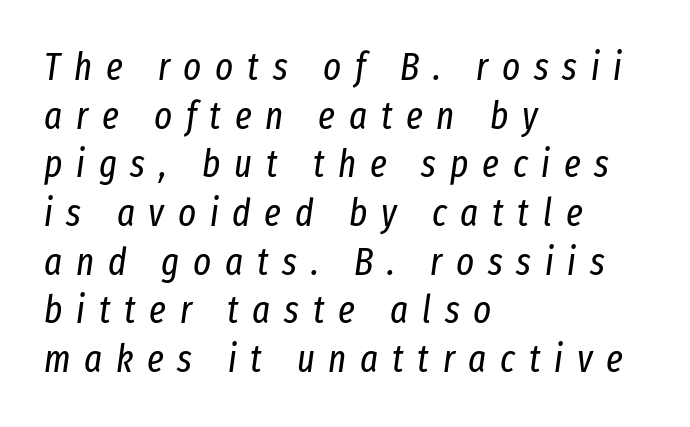
What's the leading like? Ordinary, nothing unusual. Note the varied advance widths — an 'i' is clearly narrower than an 'm'. The rendering anchors every line to the left-hand side. Slant detected: the letters are inclined. The letters look calm and open, with moderate or lighter stems.
